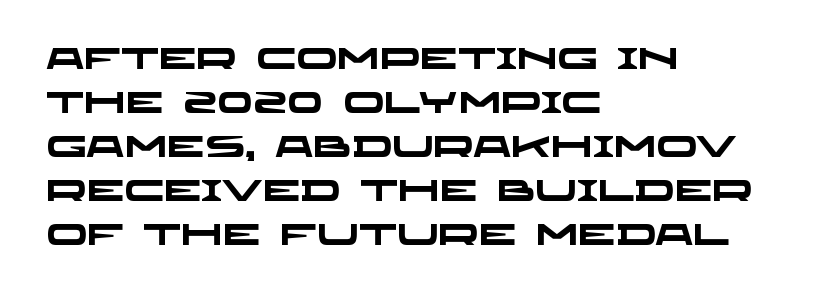
Q: Is the text bold? A: Yes.
Q: Is the typeface a serif or a sans-serif typeface? A: Sans-serif.
Q: Is the text underlined? A: No.
Q: How is the paragraph aligned? A: Left-aligned.
Q: Is the spacing between letters normal or unusually wide? A: Normal.
Q: Is the spacing between lines tight, normal or loose? A: Normal.
Q: Width (condensed, normal, or wide)? A: Wide.
Q: Stroke contrast? A: Low.
Q: x-height? A: Large.
Q: Monospaced? A: No.
